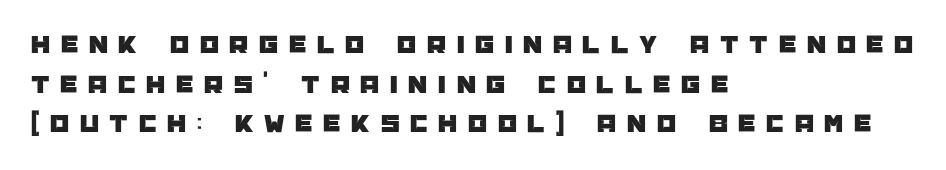
The image shows 27 px text type, upright; set left-aligned, normal line spacing (1.47x), unusually wide letter spacing (+0.4 em), not underlined.
